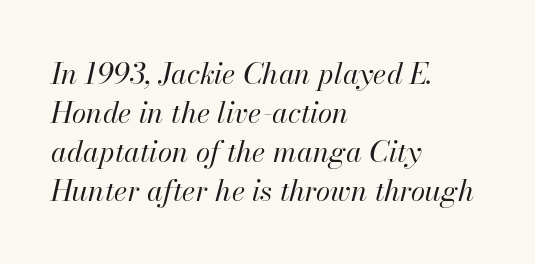
The image shows 29 px regular-weight type, italic (leaning right); set left-aligned, normal line spacing (1.34x), normal letter spacing, not underlined; high stroke contrast and a small x-height.
